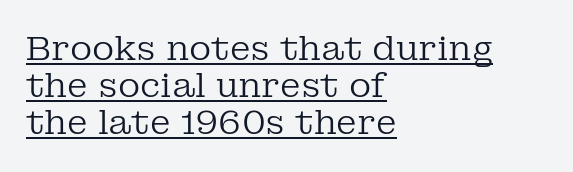
The image shows 34 px regular-weight serif type, upright; set left-aligned, tight line spacing (1.09x), normal letter spacing, underlined; low stroke contrast and a medium x-height.
